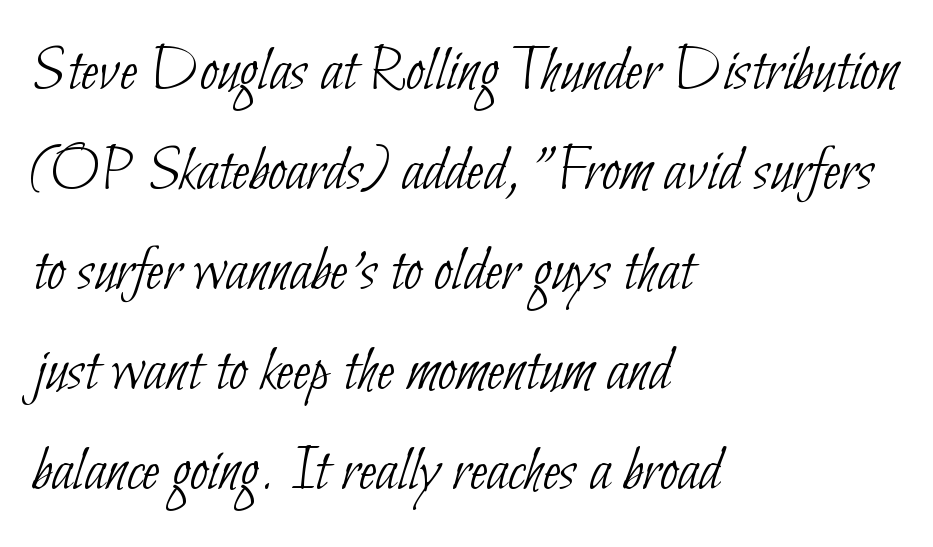
Q: Is the text bold? A: No.
Q: Is the typeface a serif or a sans-serif typeface? A: Sans-serif.
Q: Is the text underlined? A: No.
Q: How is the paragraph aligned? A: Left-aligned.
Q: Is the spacing between letters normal or unusually wide? A: Normal.
Q: Is the spacing between lines tight, normal or loose? A: Normal.
Q: Width (condensed, normal, or wide)? A: Condensed.
Q: Stroke contrast? A: Low.
Q: x-height? A: Small.
Q: Monospaced? A: No.
